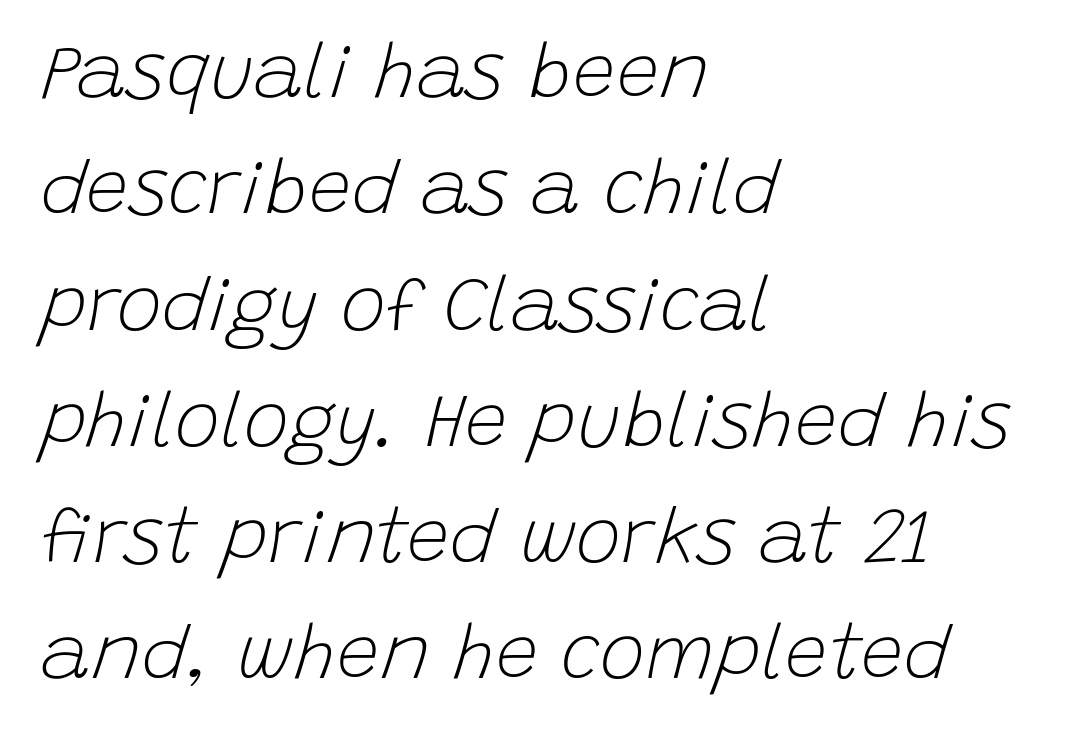
In terms of leading, this rendering sits right in the middle. Think of a printed novel: that variable character pitch is what you see here. Typeset ragged right — the left edge is the straight one. Is this a heavy cut? Hardly; it is regular or lighter. The baseline area is clear.
